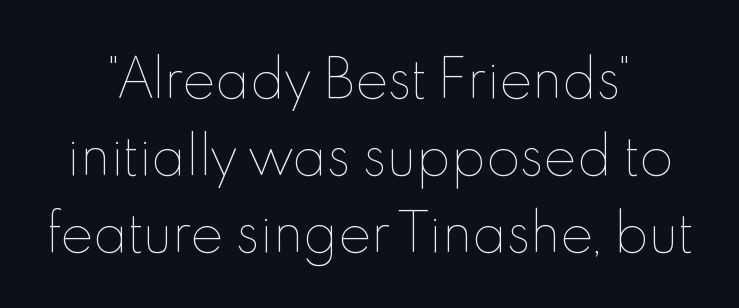
The image shows 50 px thin type, upright; set normal line spacing (1.54x), normal letter spacing, not underlined; a small x-height.
